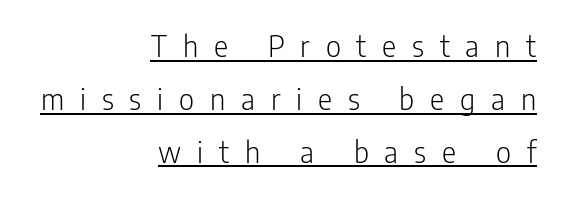
The image shows 33 px light, condensed sans-serif type, upright; set right-aligned, normal line spacing (1.6x), unusually wide letter spacing (+0.48 em), underlined; low stroke contrast and a medium x-height.
